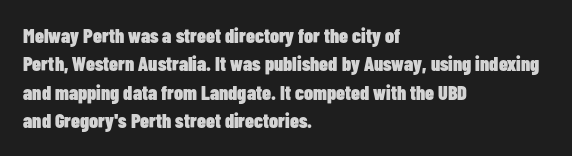
Q: Is the text bold? A: Yes.
Q: Is the text italic (slanted)? A: No, it is upright.
Q: Is the text underlined? A: No.
Q: How is the paragraph aligned? A: Left-aligned.
Q: Is the spacing between letters normal or unusually wide? A: Normal.
Q: Is the spacing between lines tight, normal or loose? A: Normal.
